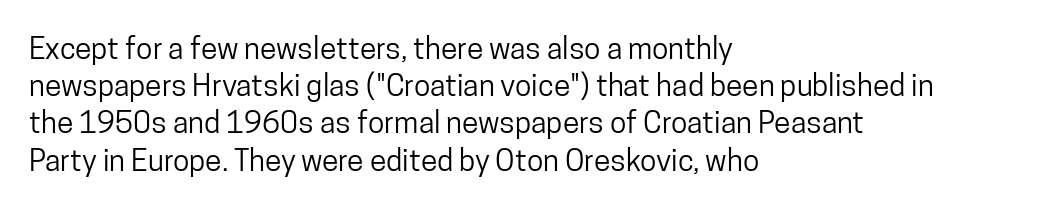
Short and long lines alike share a common starting point at left. These lines are rendered in a variable-pitch font. Clear beneath every line of the passage. The text was rendered using a sans face with plain stroke endings. Between one letter and the next there's only the usual sliver of space. This is the regular roman posture of the typeface.
